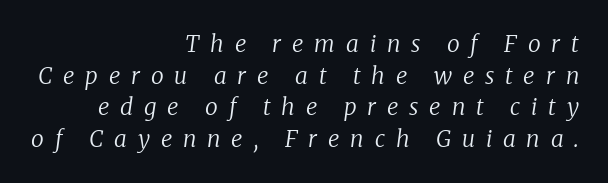
The image shows 23 px text type, italic (leaning right); set right-aligned, normal line spacing (1.37x), unusually wide letter spacing (+0.47 em), not underlined.
